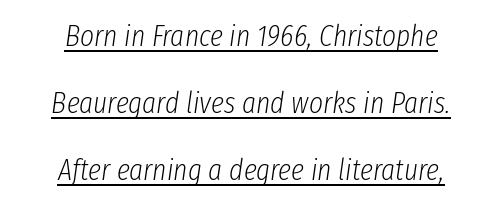
The image shows 30 px light, condensed type, italic (leaning right); set centered, loose line spacing (2.24x), normal letter spacing, underlined; low stroke contrast and a medium x-height.
